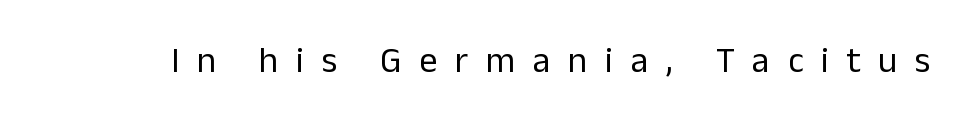
The image shows 36 px regular-weight sans-serif type, upright; set unusually wide letter spacing (+0.49 em), not underlined; low stroke contrast and a medium x-height.
